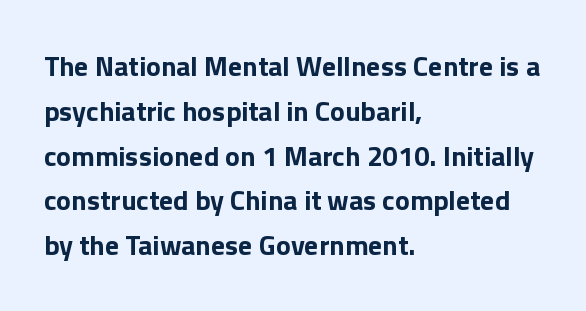
Q: Is the text bold? A: Yes.
Q: Is the text italic (slanted)? A: No, it is upright.
Q: Is the typeface a serif or a sans-serif typeface? A: Sans-serif.
Q: Is the text underlined? A: No.
Q: How is the paragraph aligned? A: Left-aligned.
Q: Is the spacing between letters normal or unusually wide? A: Normal.
Q: Is the spacing between lines tight, normal or loose? A: Normal.
Q: Width (condensed, normal, or wide)? A: Normal.
Q: x-height? A: Medium.
Q: Monospaced? A: No.
